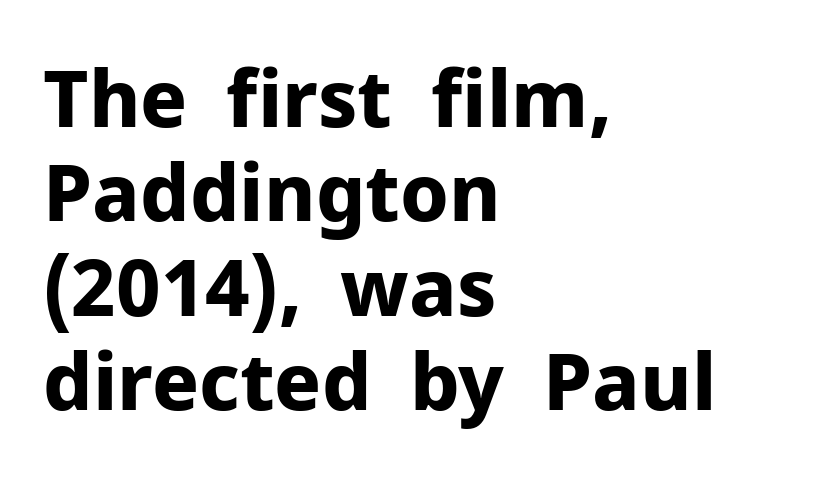
Q: Is the text bold? A: Yes.
Q: Is the text italic (slanted)? A: No, it is upright.
Q: Is the typeface a serif or a sans-serif typeface? A: Sans-serif.
Q: Is the text underlined? A: No.
Q: How is the paragraph aligned? A: Left-aligned.
Q: Is the spacing between letters normal or unusually wide? A: Normal.
Q: Width (condensed, normal, or wide)? A: Normal.
Q: Stroke contrast? A: Low.
Q: x-height? A: Medium.
Q: Monospaced? A: No.
